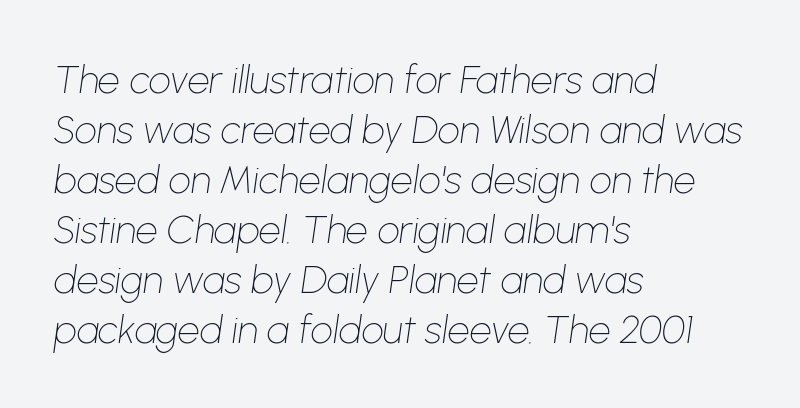
The image shows 39 px thin type, italic (leaning right); set left-aligned, normal line spacing (1.28x), normal letter spacing, not underlined; low stroke contrast and a medium x-height.
